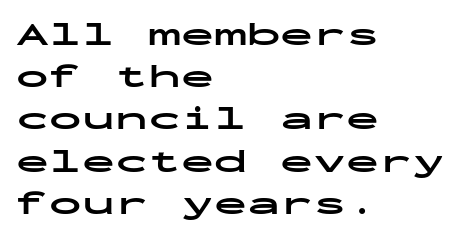
The image shows 33 px bold, wide sans-serif type, upright, monospaced; set left-aligned, normal line spacing (1.28x), normal letter spacing, not underlined; low stroke contrast and a medium x-height.
